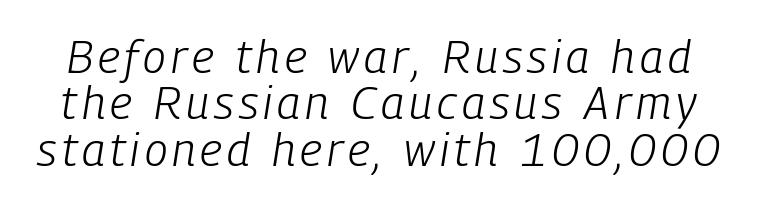
The image shows 46 px light, condensed type, italic (leaning right); set tight line spacing (1.01x), not underlined; low stroke contrast and a medium x-height.
